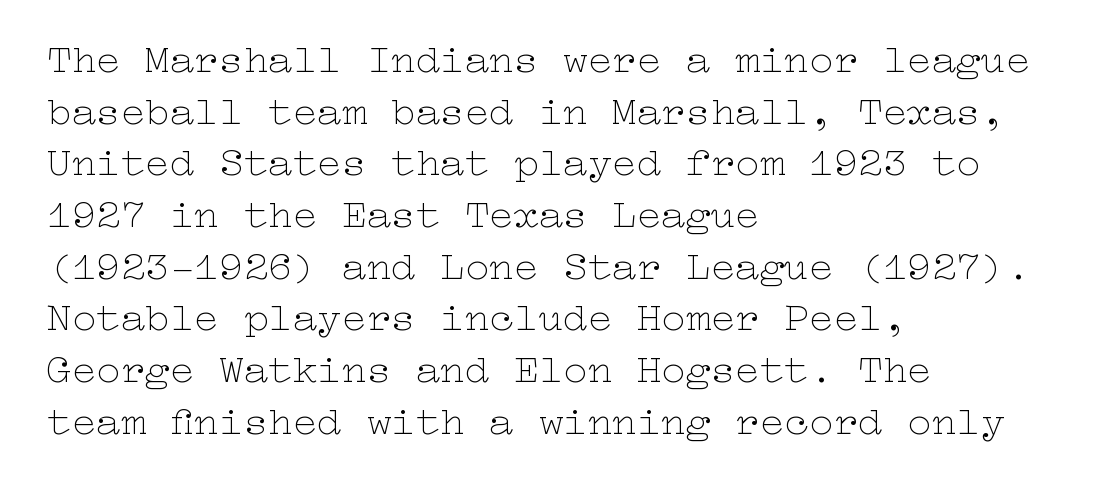
Q: Is the text bold? A: No.
Q: Is the text italic (slanted)? A: No, it is upright.
Q: Is the text underlined? A: No.
Q: How is the paragraph aligned? A: Left-aligned.
Q: Is the spacing between letters normal or unusually wide? A: Normal.
Q: Is the spacing between lines tight, normal or loose? A: Normal.
Q: Width (condensed, normal, or wide)? A: Wide.
Q: Stroke contrast? A: Low.
Q: x-height? A: Medium.
